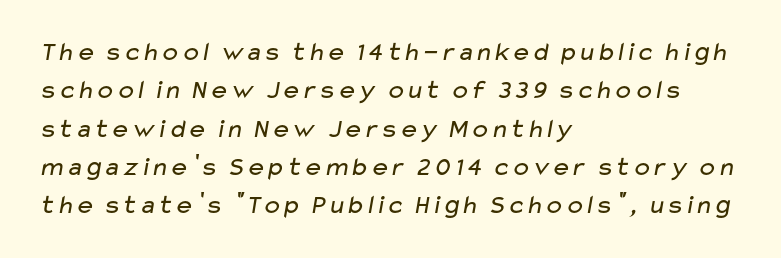
Typeset ragged right — the left edge is the straight one. Clear beneath every line of the passage. Vertically, the passage feels balanced, rows spaced as you'd expect. Letter spacing: default. Bold? No — there's no thickening of the strokes.
